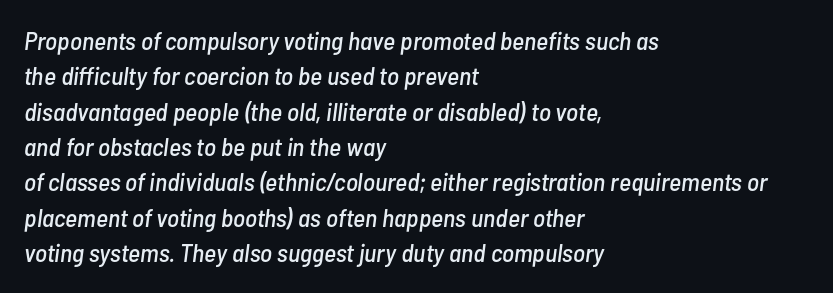
Compared with a centered layout, this one pins lines to the left instead. The strip under each line holds only bare page. Would a proofreader flag this as italicized? Yes. The type is set solid horizontally, with unmodified tracking.
